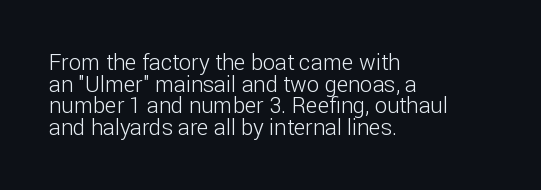
It's the straight-up-and-down kind of type. The ragged edge is on the right, which tells us the setting is flush left. Underline: absent. The rendering uses a small line-height, squeezing the rows. A quiet, ordinary-to-light weight characterises the typeface.
